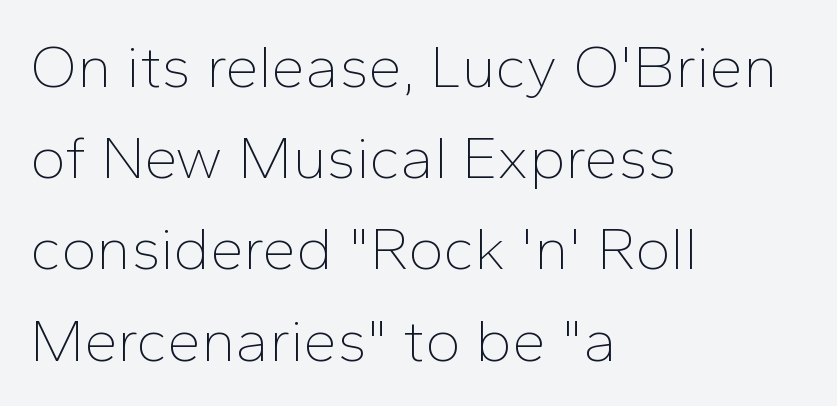
{"serif": "no", "italic": "no", "bold": "no", "weight": "thin", "width": "normal", "stroke_contrast": "low", "x_height": "medium", "monospaced": "no", "underline": "no", "align": "left", "line_spacing": "normal", "line_spacing_ratio": 1.52, "letter_spacing": "normal", "letter_spacing_em": 0.0, "glyph_px": 60}
